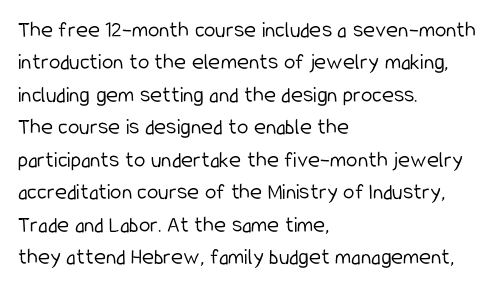
{"italic": "no", "bold": "no", "underline": "no", "align": "left", "line_spacing": "normal", "line_spacing_ratio": 1.41, "letter_spacing": "normal", "letter_spacing_em": 0.0, "glyph_px": 23}
